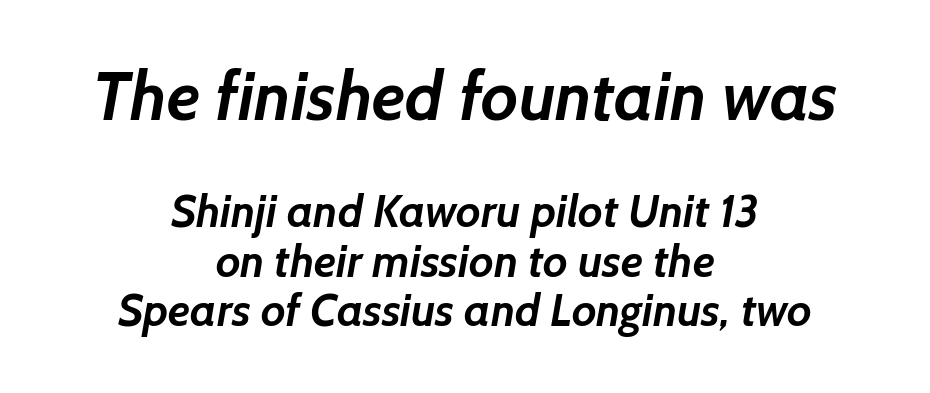
Q: Is the text bold? A: Yes.
Q: Is the typeface a serif or a sans-serif typeface? A: Sans-serif.
Q: Is the text underlined? A: No.
Q: How is the paragraph aligned? A: Centered.
Q: Is the spacing between letters normal or unusually wide? A: Normal.
Q: Is the spacing between lines tight, normal or loose? A: Tight.
Q: Which block of text is set in a larger size, the first (top) or the second (bottom)? A: The first (top) one.
Q: Width (condensed, normal, or wide)? A: Normal.
Q: Stroke contrast? A: Low.
Q: x-height? A: Medium.
Q: Monospaced? A: No.
